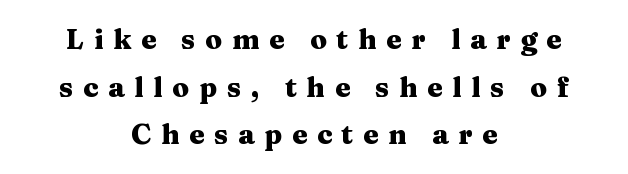
The image shows 28 px heavy, wide serif type, upright; set centered, normal line spacing (1.7x), unusually wide letter spacing (+0.34 em), not underlined; medium stroke contrast and a medium x-height.
